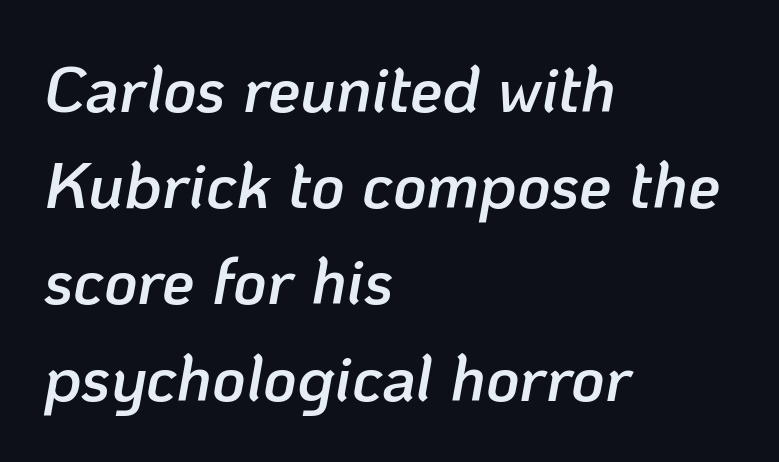
Q: Is the text bold? A: Semi-bold.
Q: Is the text italic (slanted)? A: Yes, it leans right by about 10 degrees.
Q: Is the text underlined? A: No.
Q: How is the paragraph aligned? A: Left-aligned.
Q: Is the spacing between letters normal or unusually wide? A: Normal.
Q: Is the spacing between lines tight, normal or loose? A: Normal.
Q: Width (condensed, normal, or wide)? A: Normal.
Q: Stroke contrast? A: Low.
Q: x-height? A: Medium.
Q: Monospaced? A: No.
